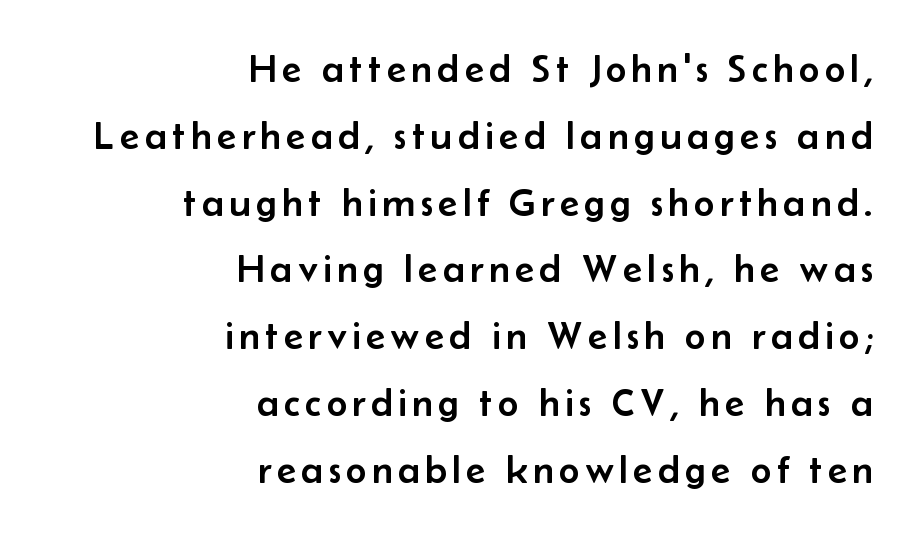
The image shows 40 px sans-serif type, upright; set right-aligned, normal line spacing (1.67x), not underlined; low stroke contrast and a small x-height.
